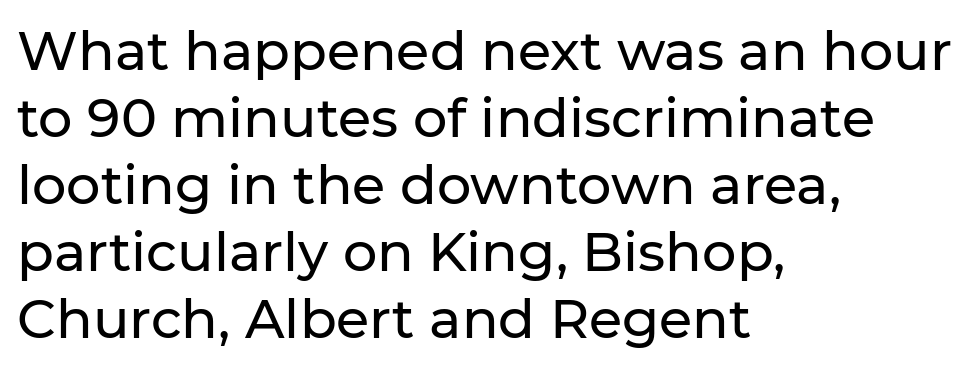
Italic? Not at all — the glyphs are vertical. Plain, unruled lines of type. Alignment: flush left. These lines are rendered in a variable-pitch font. In terms of letterform style, serifs are entirely absent. The gaps between neighbouring characters are ordinary and unremarkable.
